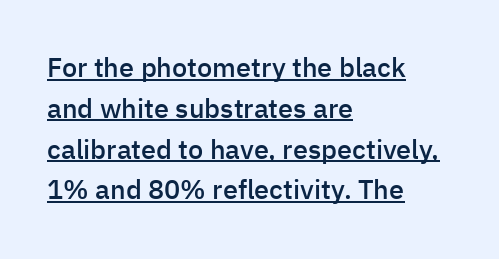
Q: Is the text bold? A: Semi-bold.
Q: Is the text italic (slanted)? A: No, it is upright.
Q: Is the text underlined? A: Yes.
Q: How is the paragraph aligned? A: Left-aligned.
Q: Is the spacing between letters normal or unusually wide? A: Normal.
Q: Is the spacing between lines tight, normal or loose? A: Normal.
